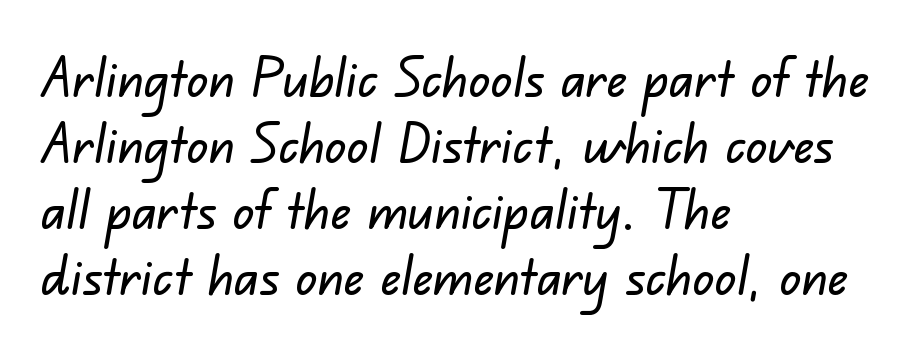
{"serif": "no", "width": "normal", "stroke_contrast": "low", "x_height": "small", "monospaced": "no", "underline": "no", "align": "left", "line_spacing_ratio": 1.22, "letter_spacing": "normal", "letter_spacing_em": 0.0, "glyph_px": 54}
